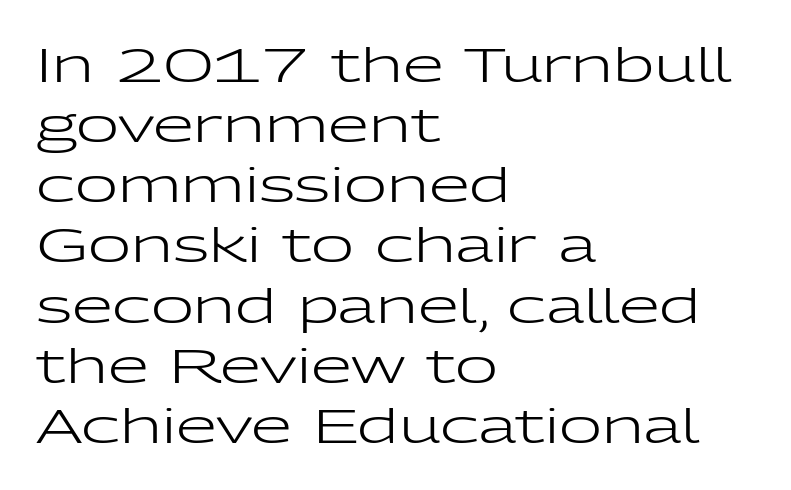
Q: Is the text bold? A: No.
Q: Is the text italic (slanted)? A: No, it is upright.
Q: Is the typeface a serif or a sans-serif typeface? A: Sans-serif.
Q: Is the text underlined? A: No.
Q: How is the paragraph aligned? A: Left-aligned.
Q: Is the spacing between letters normal or unusually wide? A: Normal.
Q: Is the spacing between lines tight, normal or loose? A: Normal.
Q: Width (condensed, normal, or wide)? A: Wide.
Q: Stroke contrast? A: Low.
Q: x-height? A: Medium.
Q: Monospaced? A: No.
